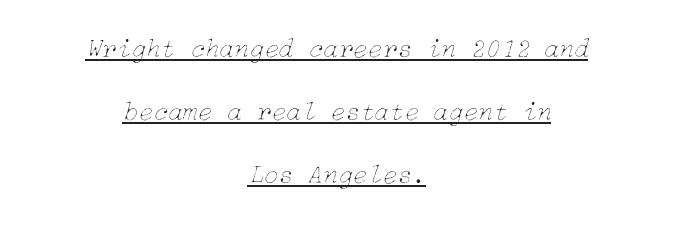
This sample uses plain, unmodified letter spacing. You could fit nearly another row in the gap between these rows. The passage shown is underscored from start to finish. Line starts and ends both wander, symmetrically. This is oblique type, the kind used for emphasis or titles. Unbolded letterforms with no extra heft.
